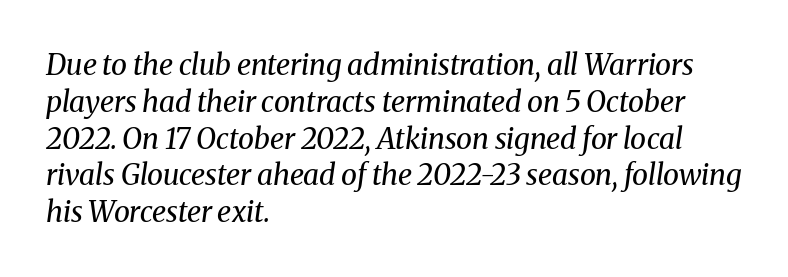
Q: Is the text bold? A: No.
Q: Is the text italic (slanted)? A: Yes, it leans right by about 8 degrees.
Q: Is the typeface a serif or a sans-serif typeface? A: Serif.
Q: Is the text underlined? A: No.
Q: How is the paragraph aligned? A: Left-aligned.
Q: Is the spacing between letters normal or unusually wide? A: Normal.
Q: Is the spacing between lines tight, normal or loose? A: Normal.
Q: Width (condensed, normal, or wide)? A: Normal.
Q: Stroke contrast? A: Medium.
Q: x-height? A: Medium.
Q: Monospaced? A: No.
